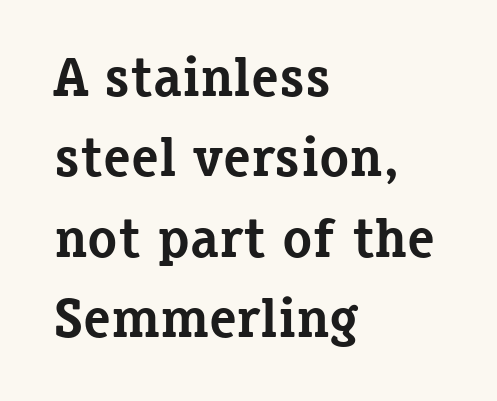
Q: Is the text bold? A: Yes.
Q: Is the text italic (slanted)? A: No, it is upright.
Q: Is the typeface a serif or a sans-serif typeface? A: Serif.
Q: Is the text underlined? A: No.
Q: How is the paragraph aligned? A: Left-aligned.
Q: Is the spacing between letters normal or unusually wide? A: Normal.
Q: Is the spacing between lines tight, normal or loose? A: Normal.
Q: Width (condensed, normal, or wide)? A: Normal.
Q: Stroke contrast? A: Low.
Q: x-height? A: Medium.
Q: Monospaced? A: No.
